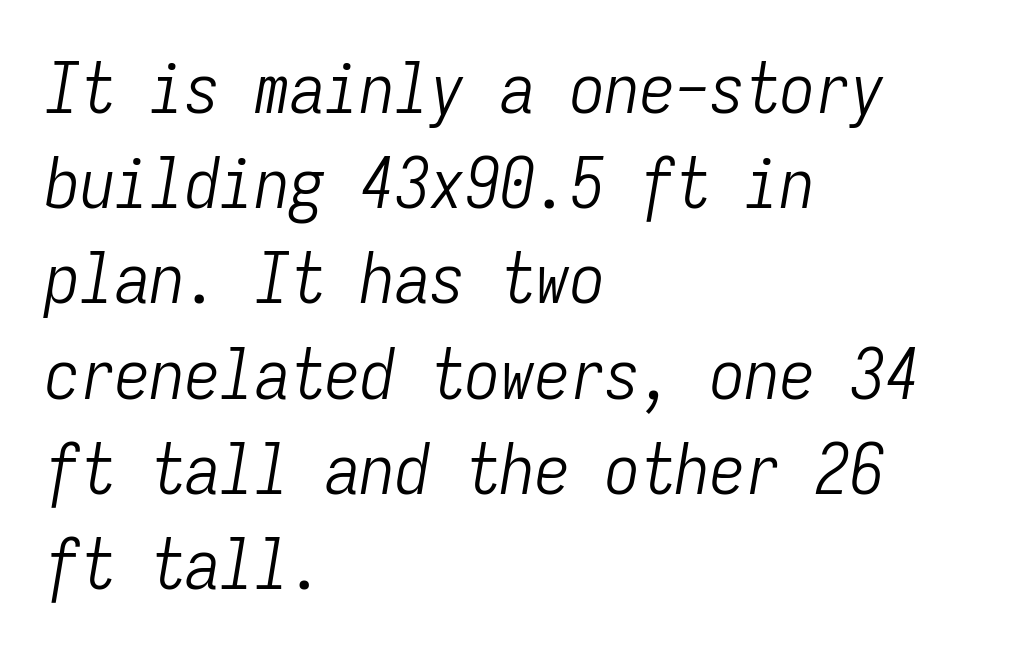
The lettering tilts uniformly, giving the passage an italic look. Nothing heavy about these letters — not bold at all. Evenly set lines give the paragraph a standard silhouette. The gap between lines stays unmarked. These lines are rendered in a fixed-pitch font.
